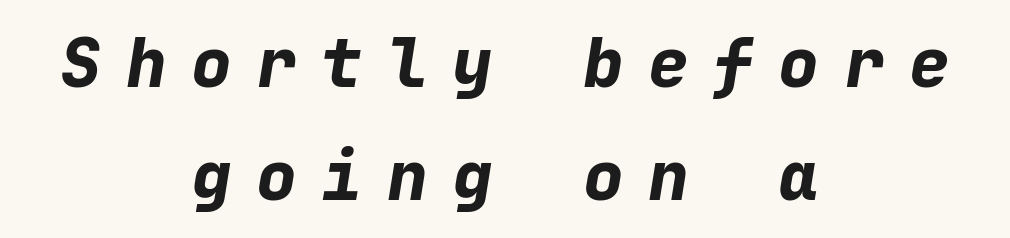
The type is letterspaced generously, with wide tracking. Is the type bold? Yes — the strokes are clearly thick and heavy. Clear beneath every line of the passage. What's the leading like? Ordinary, nothing unusual. Every character sits at an angle, as italics do. The lines in this sample share a center point and differ in where they start and stop.
